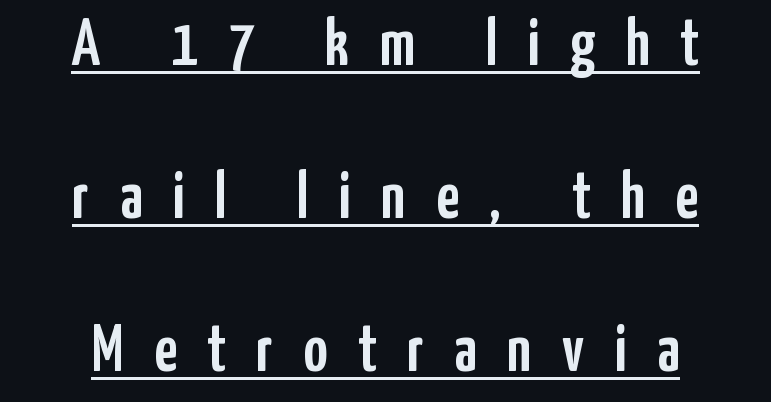
The image shows 66 px condensed sans-serif type, upright; set centered, loose line spacing (2.32x), unusually wide letter spacing (+0.46 em), underlined; low stroke contrast and a medium x-height.
